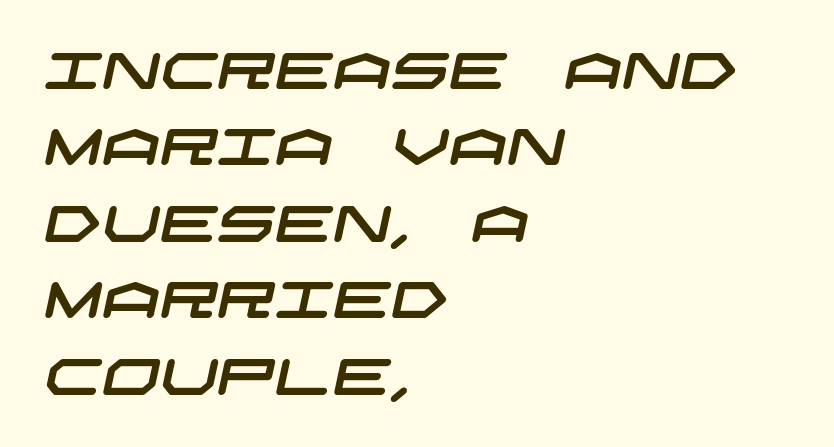
The image shows 51 px wide sans-serif type; set left-aligned, normal line spacing (1.5x), normal letter spacing, not underlined; low stroke contrast and a large x-height.
